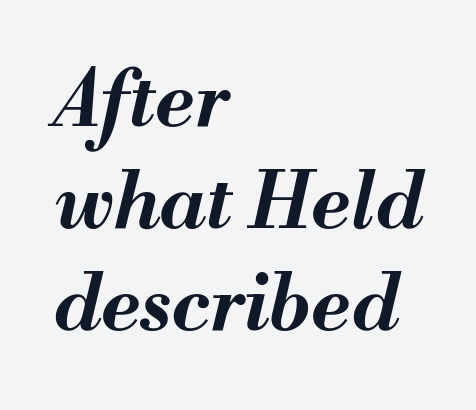
{"italic": "yes", "lean": "right", "slant_degrees": 13, "bold": "yes", "weight": "bold", "width": "normal", "stroke_contrast": "medium", "x_height": "small", "monospaced": "no", "underline": "no", "align": "left", "line_spacing": "normal", "line_spacing_ratio": 1.31, "letter_spacing": "normal", "letter_spacing_em": 0.0, "glyph_px": 78}
